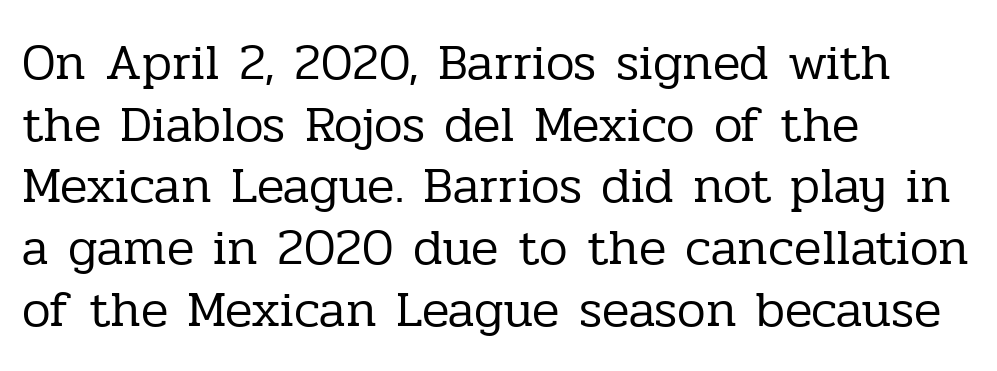
The image shows 51 px regular-weight serif type, upright; set left-aligned, line spacing 1.21x, normal letter spacing, not underlined; low stroke contrast and a medium x-height.
